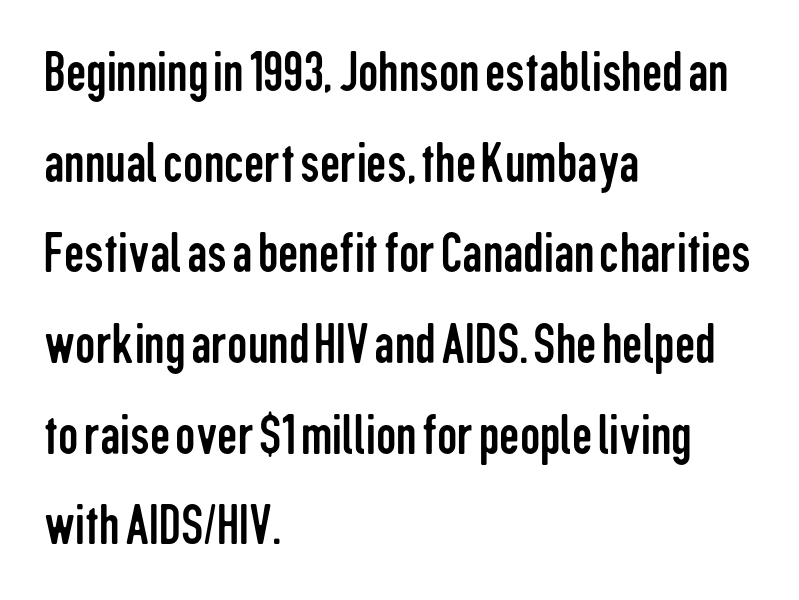
Observe the ordinary spacing: letters are neighbours, not strangers. Students, observe: this is what conventionally led text looks like. Character widths vary here, with narrow letters taking less room than wide ones. Vertical strokes here are truly vertical. I'd call this a sans setting — the letters go barefoot.
